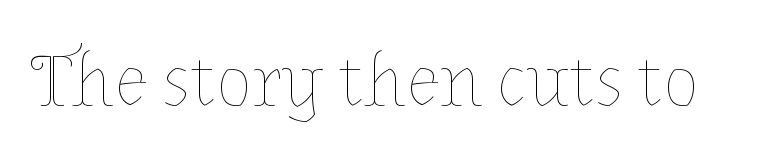
Ordinary non-slanted type is in use. Stroke mass is kept to a normal reading level or below. The face used here is proportionally spaced, like ordinary book or web type. The rendering keeps characters at their native spacing.
